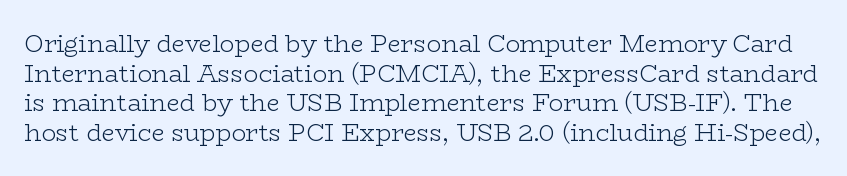
Q: Is the text bold? A: No.
Q: Is the text italic (slanted)? A: No, it is upright.
Q: Is the text underlined? A: No.
Q: Is the spacing between letters normal or unusually wide? A: Normal.
